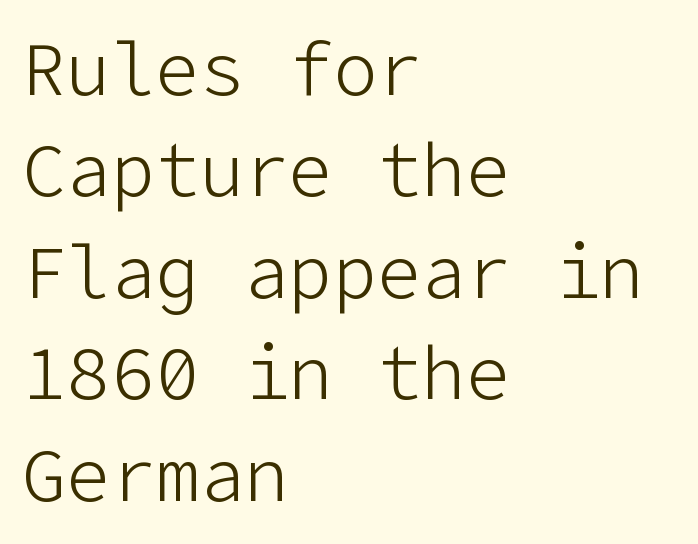
{"serif": "no", "italic": "no", "bold": "no", "weight": "light", "width": "normal", "stroke_contrast": "low", "x_height": "medium", "underline": "no", "align": "left", "line_spacing": "normal", "line_spacing_ratio": 1.37, "letter_spacing": "normal", "letter_spacing_em": 0.0, "glyph_px": 74}
